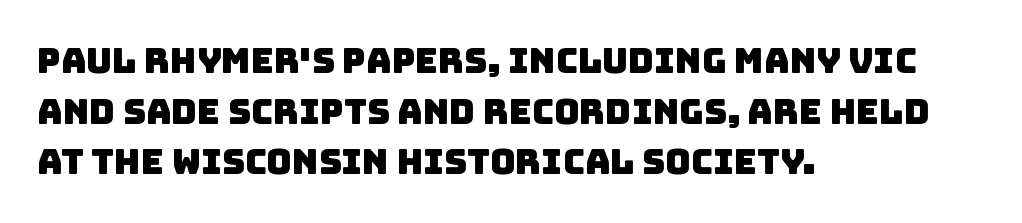
Q: Is the typeface a serif or a sans-serif typeface? A: Sans-serif.
Q: Is the text underlined? A: No.
Q: How is the paragraph aligned? A: Left-aligned.
Q: Is the spacing between letters normal or unusually wide? A: Normal.
Q: Is the spacing between lines tight, normal or loose? A: Normal.
Q: Width (condensed, normal, or wide)? A: Normal.
Q: Stroke contrast? A: Low.
Q: x-height? A: Large.
Q: Monospaced? A: No.
